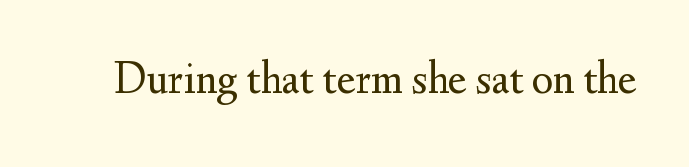
{"serif": "yes", "italic": "no", "bold": "no", "weight": "regular", "width": "normal", "stroke_contrast": "medium", "x_height": "small", "monospaced": "no", "underline": "no", "letter_spacing": "normal", "letter_spacing_em": 0.0, "glyph_px": 46}
